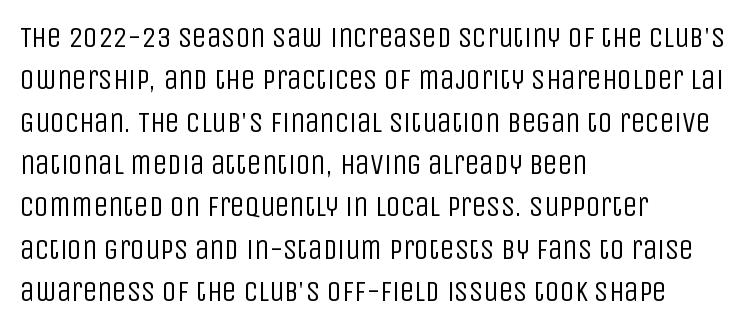
Is this a fixed-width face? No — the glyphs have proportional, varying widths. The gaps between neighbouring characters are ordinary and unremarkable. Weight class: somewhere from thin through regular. The font family rendered here belongs to the sans-serif group. Style check: upright.
